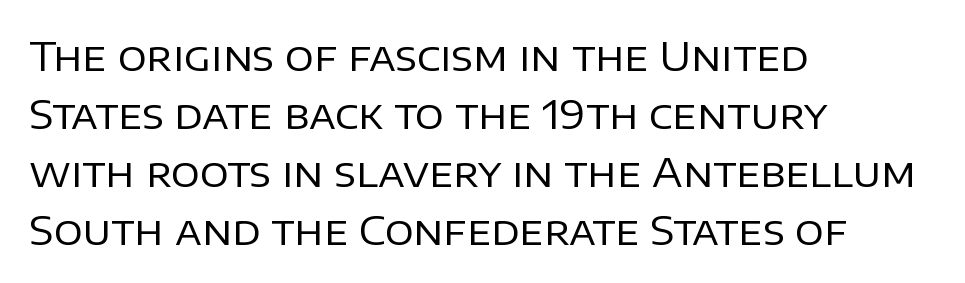
The image shows 40 px regular-weight sans-serif type, upright; set left-aligned, normal line spacing (1.45x), normal letter spacing, not underlined; low stroke contrast and a large x-height.
